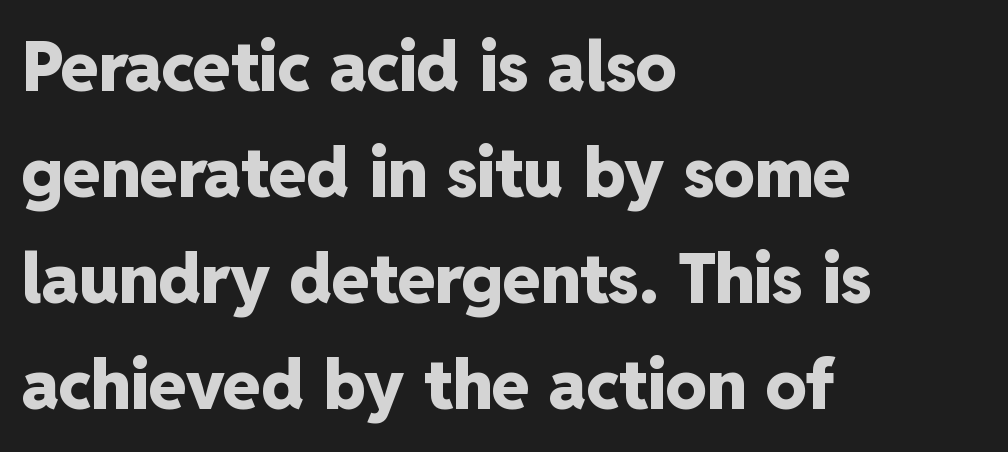
Q: Is the text bold? A: Yes.
Q: Is the text italic (slanted)? A: No, it is upright.
Q: Is the typeface a serif or a sans-serif typeface? A: Sans-serif.
Q: Is the text underlined? A: No.
Q: How is the paragraph aligned? A: Left-aligned.
Q: Is the spacing between letters normal or unusually wide? A: Normal.
Q: Is the spacing between lines tight, normal or loose? A: Normal.
Q: Width (condensed, normal, or wide)? A: Normal.
Q: Stroke contrast? A: Low.
Q: x-height? A: Medium.
Q: Monospaced? A: No.
